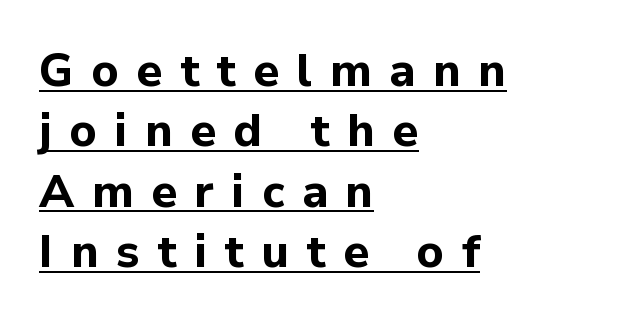
Glance below the letters and you will spot a drawn line. Typographically, this falls in the sans-serif category. The space between consecutive lines is moderate. This rendering widens character spacing well past its baseline value.
